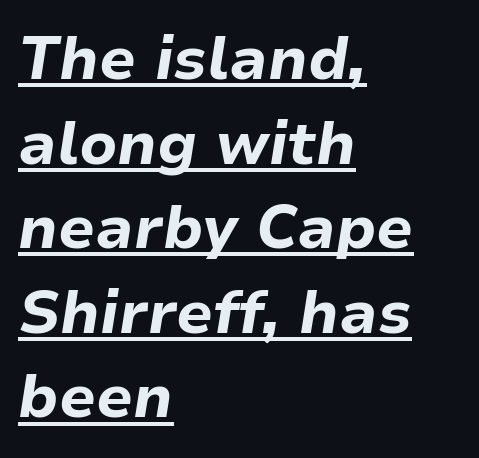
{"italic": "yes", "lean": "right", "slant_degrees": 9, "bold": "yes", "weight": "bold", "width": "normal", "stroke_contrast": "low", "x_height": "medium", "monospaced": "no", "underline": "yes", "align": "left", "line_spacing": "normal", "line_spacing_ratio": 1.41, "letter_spacing": "normal", "letter_spacing_em": 0.0, "glyph_px": 60}
